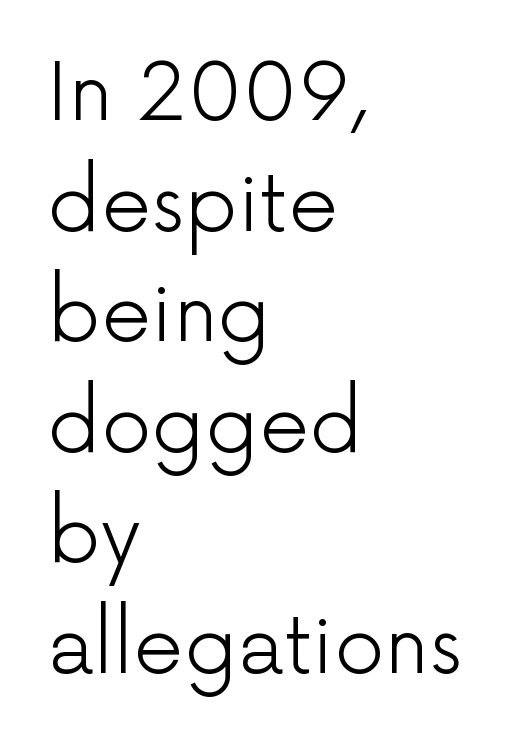
The image shows 79 px light sans-serif type, upright; set left-aligned, normal line spacing (1.4x), normal letter spacing, not underlined; low stroke contrast and a medium x-height.
